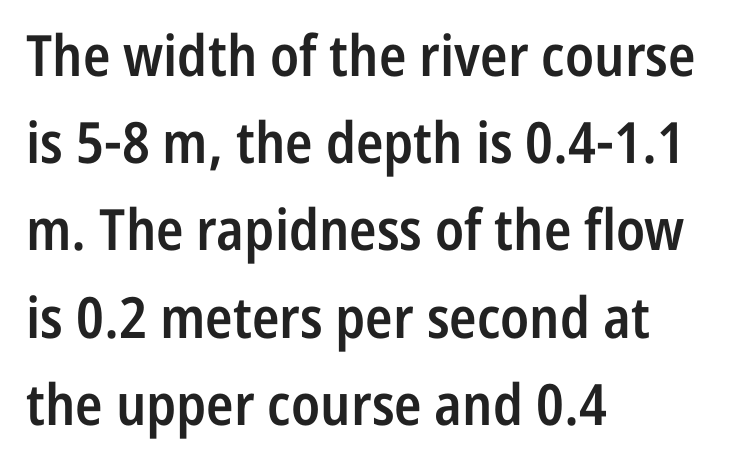
The image shows 57 px semibold, condensed sans-serif type, upright; set left-aligned, normal line spacing (1.53x), normal letter spacing, not underlined; low stroke contrast and a medium x-height.
